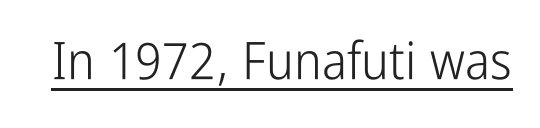
{"serif": "no", "italic": "no", "bold": "no", "weight": "light", "width": "condensed", "stroke_contrast": "low", "x_height": "medium", "monospaced": "no", "underline": "yes", "letter_spacing": "normal", "letter_spacing_em": 0.0, "glyph_px": 52}
